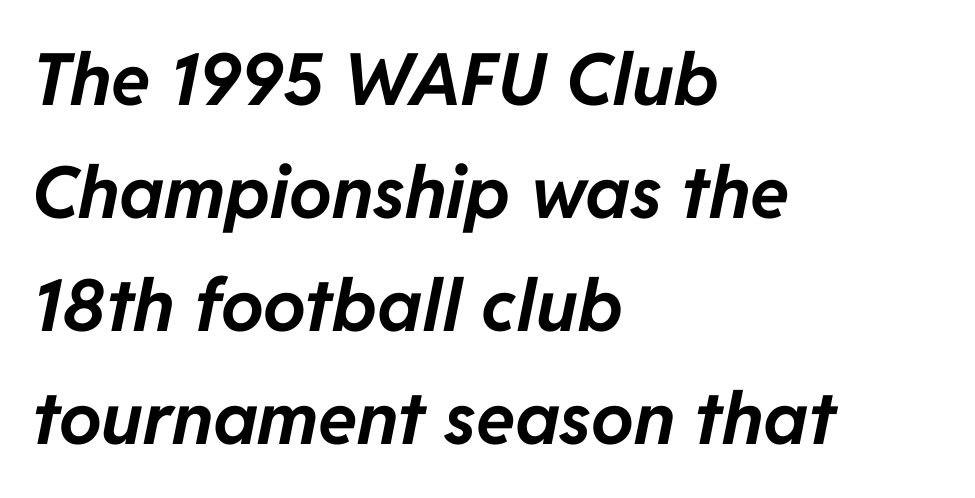
{"italic": "yes", "lean": "right", "slant_degrees": 11, "bold": "yes", "weight": "bold", "width": "normal", "stroke_contrast": "low", "x_height": "medium", "monospaced": "no", "underline": "no", "align": "left", "line_spacing": "normal", "line_spacing_ratio": 1.57, "letter_spacing": "normal", "letter_spacing_em": 0.0, "glyph_px": 72}
